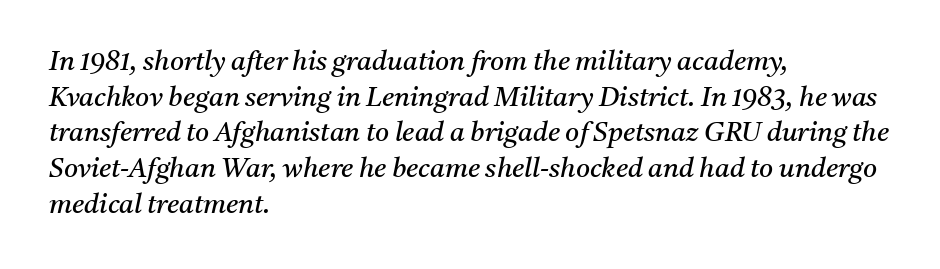
Type without underlining. All the whitespace from short lines collects on the right. If you drew a line through each stem, it would be angled. The letterforms sit shoulder to shoulder at normal distance. Honestly, the row spacing looks completely unremarkable.
